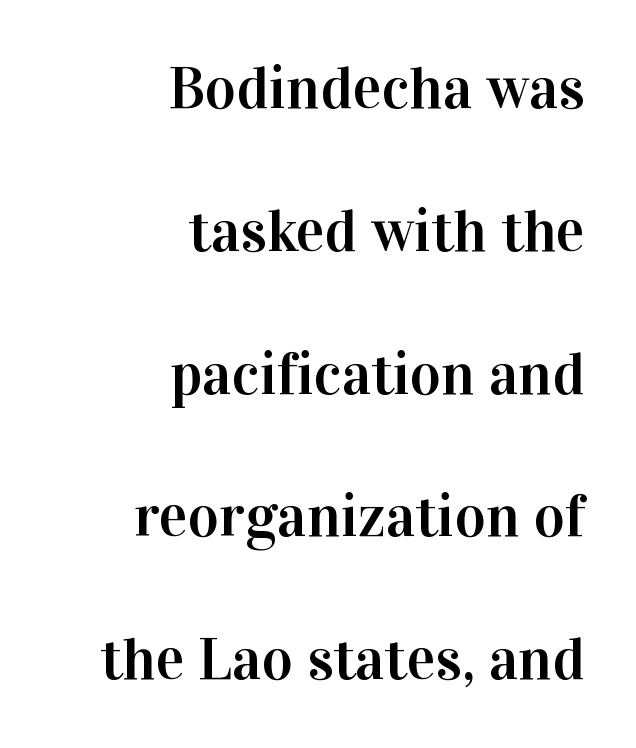
The words here are not underlined. Think of a printed novel: that variable character pitch is what you see here. Nobody touched the tracking dial on this one. Is there any slant? The stems are plumb.
